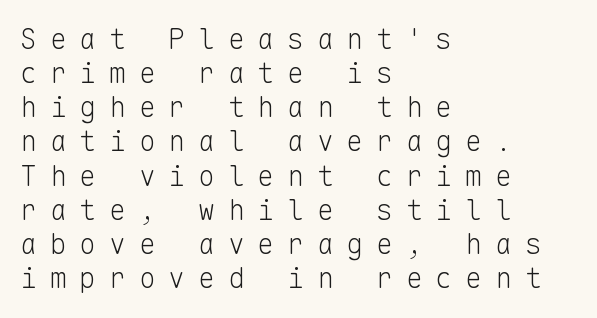
The image shows 28 px light sans-serif type, upright, monospaced; set left-aligned, line spacing 1.22x, unusually wide letter spacing (+0.46 em), not underlined; low stroke contrast and a medium x-height.
